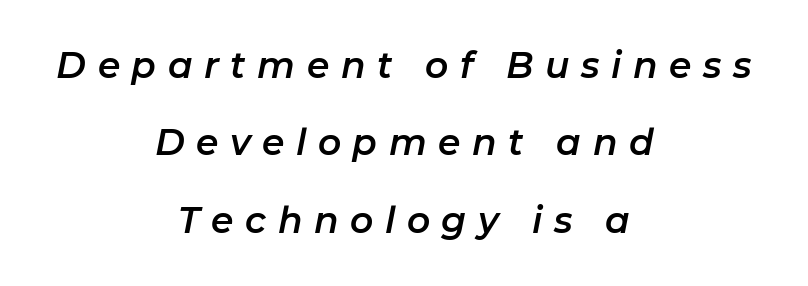
Proportional: the letters do not fall into vertical columns. Horizontal bands of white between lines are thick stripes. No word sits above an underline. This is oblique type, the kind used for emphasis or titles.
